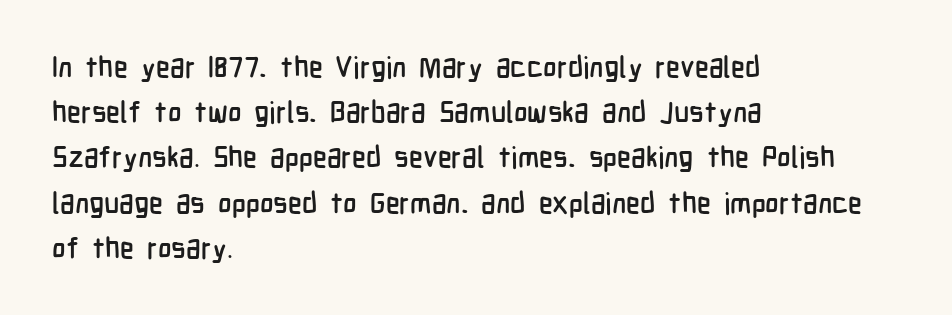
Posture: vertical. Here the designer chose a conventional face with non-uniform glyph widths. The passage is arranged the way most books set body copy — flush left. These lines keep a tight, regular rhythm from letter to letter. Horizontal bands of white between lines are of average thickness.
